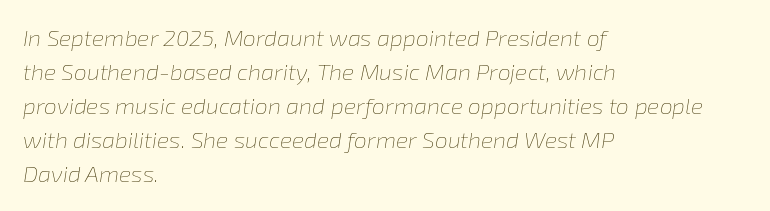
The strokes are not fattened; the text isn't bold. Style check: oblique. Students, observe: this is what conventionally led text looks like. Every row of glyphs begins at an identical x-position on the left.
